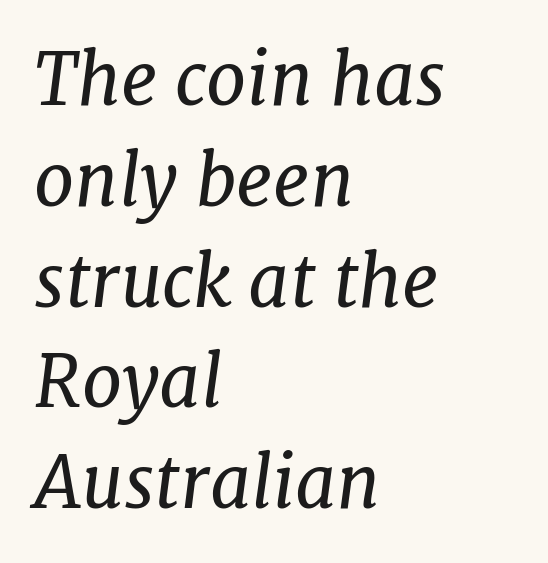
{"serif": "yes", "italic": "yes", "lean": "right", "slant_degrees": 7, "bold": "no", "weight": "regular", "width": "normal", "stroke_contrast": "low", "x_height": "medium", "monospaced": "no", "underline": "no", "align": "left", "line_spacing": "normal", "line_spacing_ratio": 1.4, "letter_spacing": "normal", "letter_spacing_em": 0.0, "glyph_px": 72}
